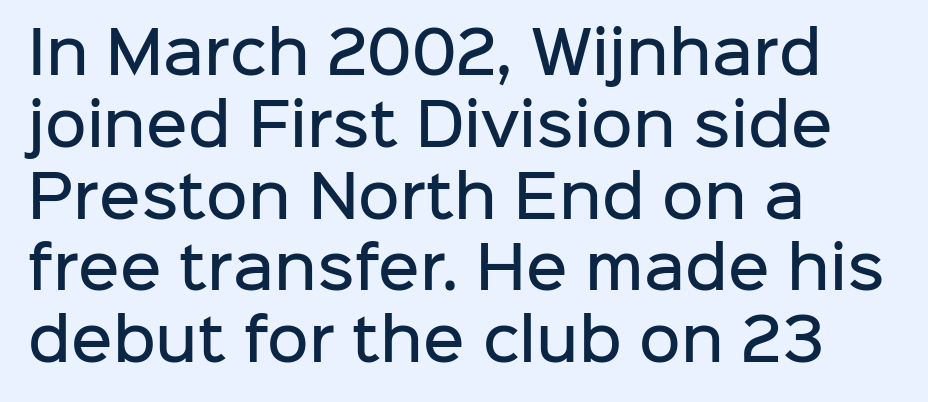
The image shows 57 px semibold sans-serif type, upright; set left-aligned, normal line spacing (1.26x), normal letter spacing, not underlined; low stroke contrast and a medium x-height.
